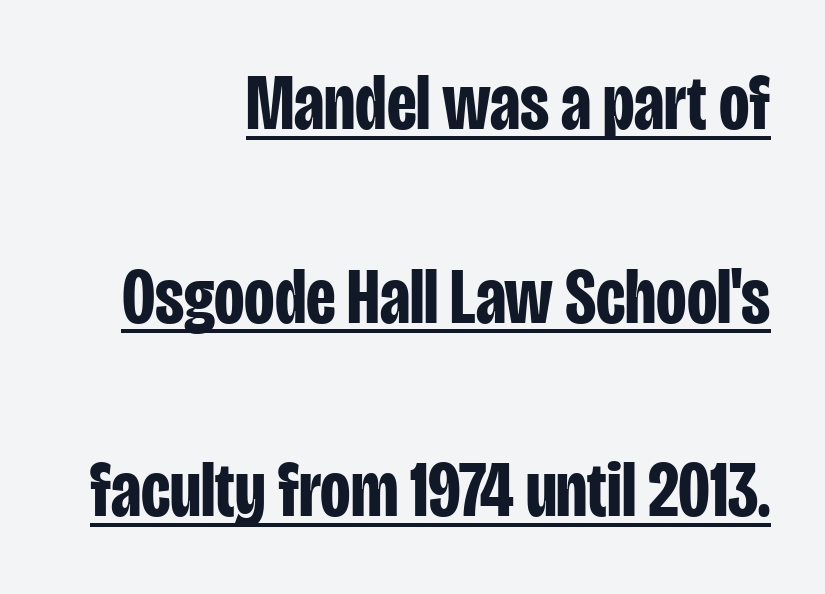
Q: Is the text bold? A: Yes.
Q: Is the text italic (slanted)? A: No, it is upright.
Q: Is the typeface a serif or a sans-serif typeface? A: Sans-serif.
Q: Is the text underlined? A: Yes.
Q: How is the paragraph aligned? A: Right-aligned.
Q: Is the spacing between letters normal or unusually wide? A: Normal.
Q: Is the spacing between lines tight, normal or loose? A: Loose.
Q: Width (condensed, normal, or wide)? A: Condensed.
Q: Stroke contrast? A: Low.
Q: x-height? A: Large.
Q: Monospaced? A: No.
